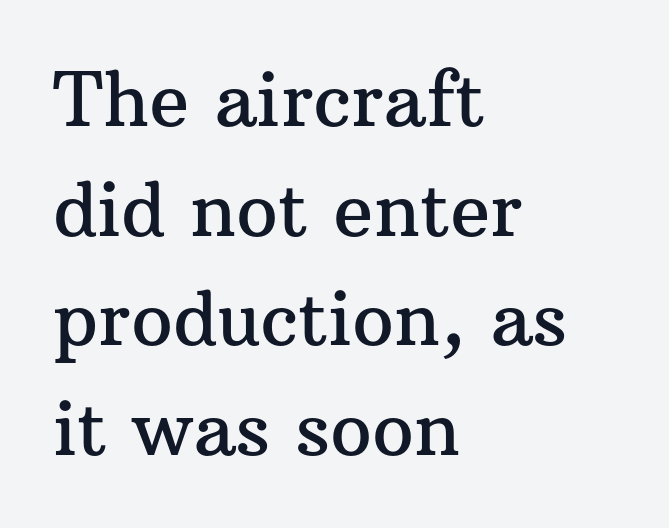
Q: Is the text italic (slanted)? A: No, it is upright.
Q: Is the typeface a serif or a sans-serif typeface? A: Serif.
Q: Is the text underlined? A: No.
Q: How is the paragraph aligned? A: Left-aligned.
Q: Is the spacing between letters normal or unusually wide? A: Normal.
Q: Is the spacing between lines tight, normal or loose? A: Normal.
Q: Width (condensed, normal, or wide)? A: Normal.
Q: Stroke contrast? A: Medium.
Q: x-height? A: Medium.
Q: Monospaced? A: No.
